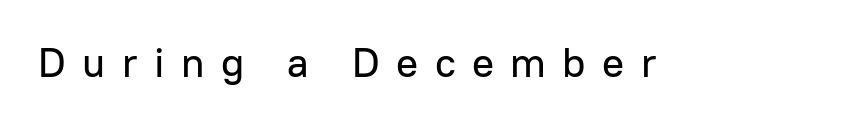
This is roman type, the default non-slanted kind. Display-style spreading of the glyphs; the letterfit is very open. The rendering shows plain stroke endings on the letterforms — a sans-serif design. The letters advance in unequal steps, a hallmark of proportional type. This rendering features lettering with no underline.
